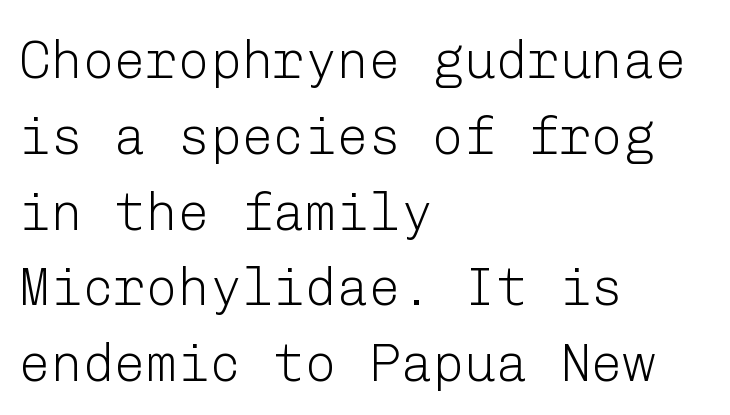
{"serif": "no", "italic": "no", "bold": "no", "weight": "light", "width": "normal", "stroke_contrast": "low", "x_height": "medium", "underline": "no", "align": "left", "line_spacing": "normal", "line_spacing_ratio": 1.43, "letter_spacing": "normal", "letter_spacing_em": 0.0, "glyph_px": 53}
